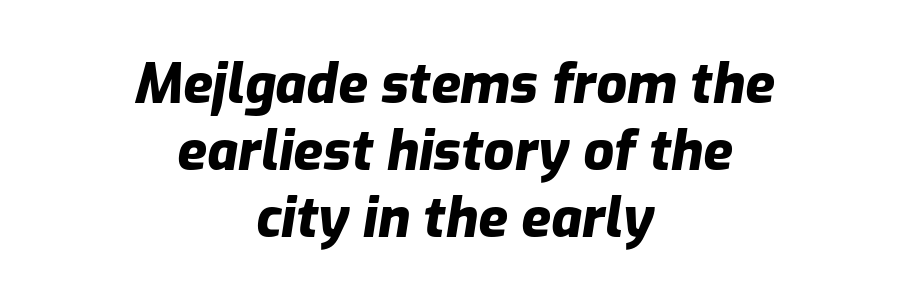
{"italic": "yes", "lean": "right", "slant_degrees": 9, "bold": "yes", "weight": "heavy", "width": "normal", "stroke_contrast": "low", "x_height": "medium", "monospaced": "no", "underline": "no", "align": "center", "line_spacing_ratio": 1.24, "letter_spacing": "normal", "letter_spacing_em": 0.0, "glyph_px": 54}
